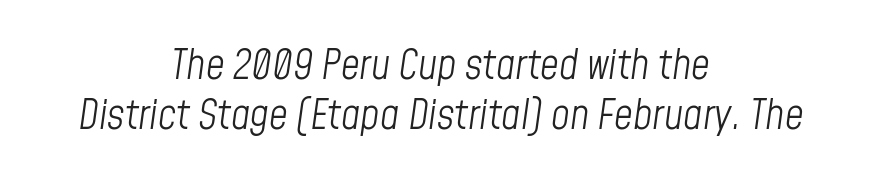
{"italic": "yes", "lean": "right", "slant_degrees": 8, "bold": "no", "weight": "light", "width": "condensed", "stroke_contrast": "low", "x_height": "medium", "monospaced": "no", "underline": "no", "align": "center", "line_spacing_ratio": 1.23, "letter_spacing": "normal", "letter_spacing_em": 0.0, "glyph_px": 41}
